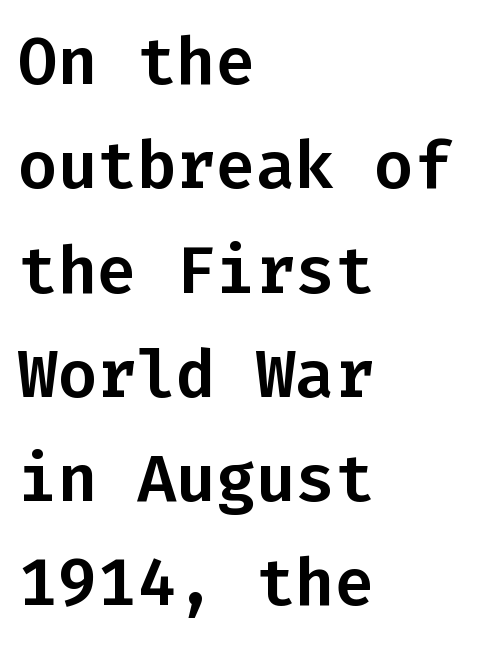
Q: Is the text italic (slanted)? A: No, it is upright.
Q: Is the typeface a serif or a sans-serif typeface? A: Sans-serif.
Q: Is the text underlined? A: No.
Q: How is the paragraph aligned? A: Left-aligned.
Q: Is the spacing between letters normal or unusually wide? A: Normal.
Q: Is the spacing between lines tight, normal or loose? A: Normal.
Q: Width (condensed, normal, or wide)? A: Normal.
Q: Stroke contrast? A: Low.
Q: x-height? A: Medium.
Q: Monospaced? A: Yes.
